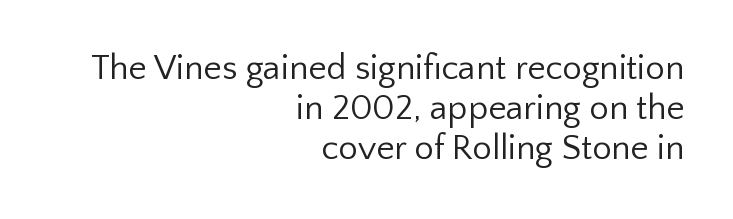
The image shows 35 px regular-weight sans-serif type, upright; set right-aligned, tight line spacing (1.15x), normal letter spacing, not underlined; low stroke contrast and a medium x-height.
